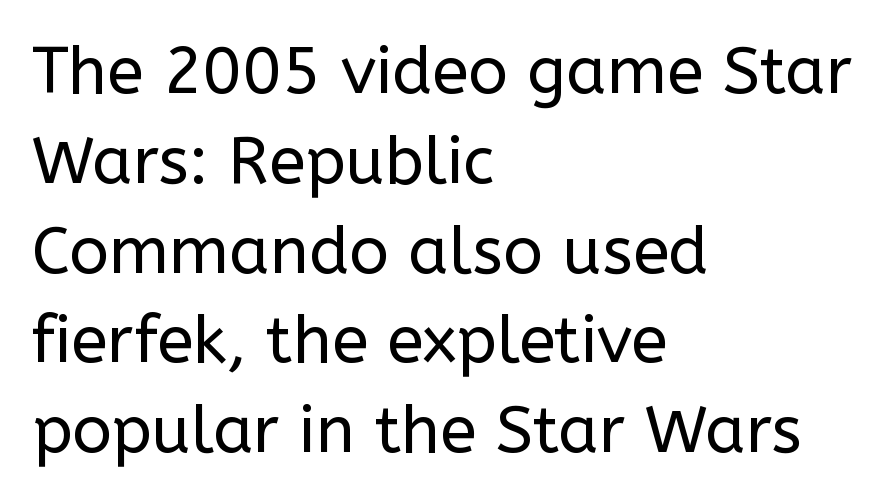
The image shows 66 px regular-weight sans-serif type, upright; set left-aligned, normal line spacing (1.36x), normal letter spacing, not underlined; low stroke contrast and a medium x-height.
